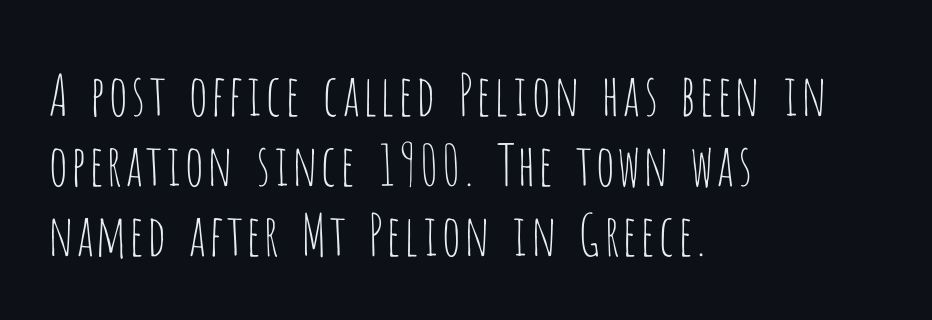
Style check: upright. Bold? No — there's no thickening of the strokes. The face used here is proportionally spaced, like ordinary book or web type. Font category for this specimen: sans-serif.
